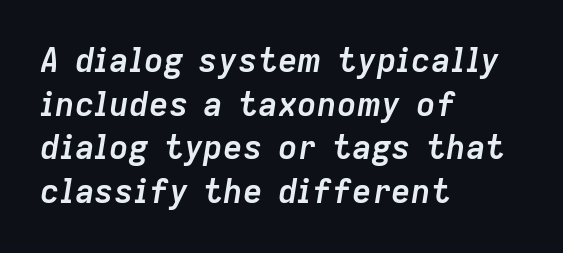
{"italic": "yes", "lean": "right", "slant_degrees": 9, "bold": "yes", "weight": "semibold", "width": "normal", "stroke_contrast": "low", "x_height": "medium", "monospaced": "no", "underline": "no", "align": "left", "line_spacing": "normal", "line_spacing_ratio": 1.32, "letter_spacing": "normal", "letter_spacing_em": 0.0, "glyph_px": 33}
